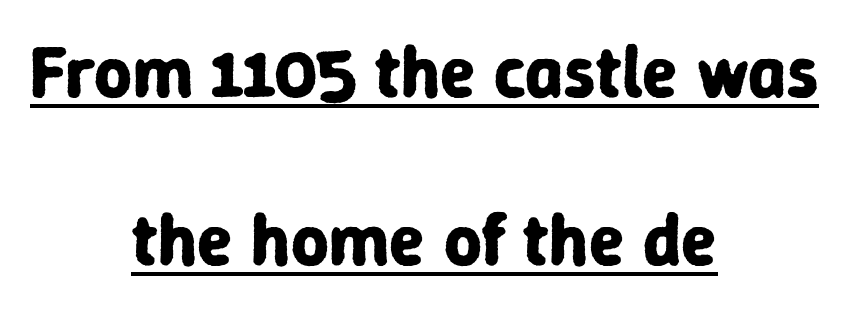
{"serif": "no", "italic": "no", "bold": "yes", "weight": "bold", "width": "normal", "stroke_contrast": "low", "x_height": "medium", "monospaced": "no", "underline": "yes", "align": "center", "line_spacing": "loose", "line_spacing_ratio": 2.3, "letter_spacing": "normal", "letter_spacing_em": 0.0, "glyph_px": 73}
